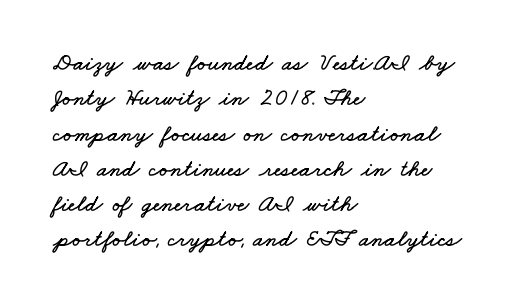
The space between consecutive lines is moderate. Beneath every word, the page is bare. Does extra space separate the letters? No, they use regular spacing. Each line starts at the same left margin while the right side varies.
